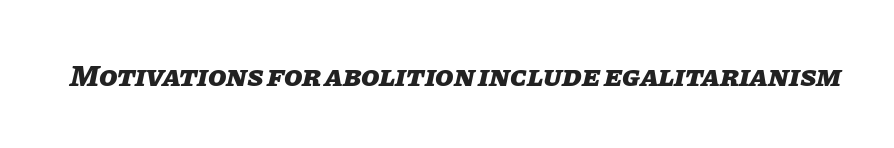
The image shows 30 px heavy type, italic (leaning right); set normal letter spacing, not underlined; low stroke contrast and a large x-height.
